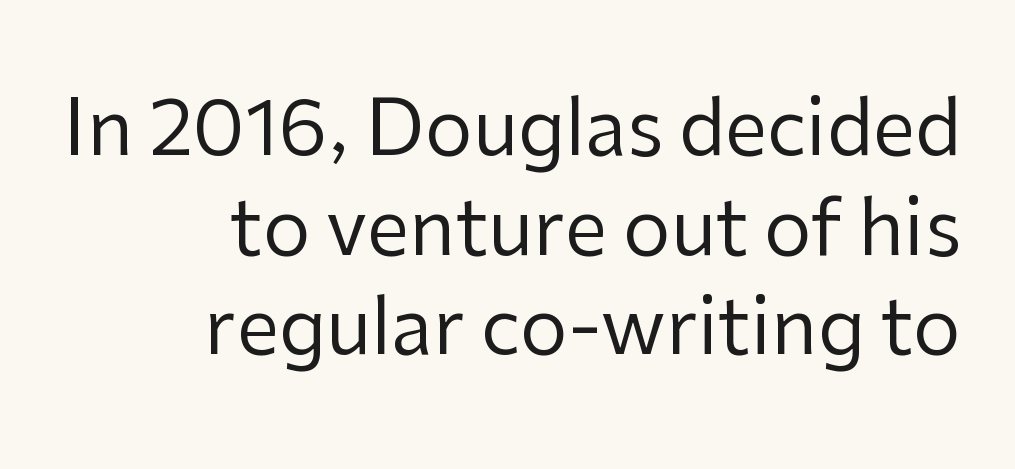
Q: Is the text bold? A: No.
Q: Is the text italic (slanted)? A: No, it is upright.
Q: Is the typeface a serif or a sans-serif typeface? A: Sans-serif.
Q: Is the text underlined? A: No.
Q: How is the paragraph aligned? A: Right-aligned.
Q: Is the spacing between letters normal or unusually wide? A: Normal.
Q: Is the spacing between lines tight, normal or loose? A: Normal.
Q: Width (condensed, normal, or wide)? A: Normal.
Q: Stroke contrast? A: Low.
Q: x-height? A: Medium.
Q: Monospaced? A: No.
